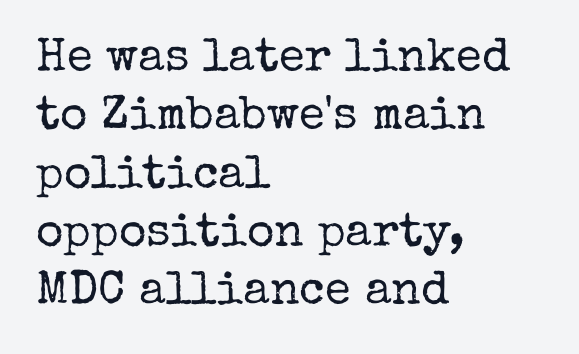
No word sits above an underline. The letters look calm and open, with moderate or lighter stems. One-word summary of the alignment: left. The font family rendered here belongs to the serif group.
